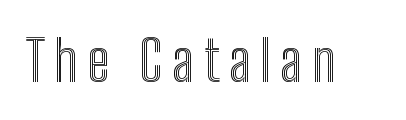
These lines are rendered in a variable-pitch font. The space beneath each line is pristine and unruled. Do the letters lean? They stand straight.
